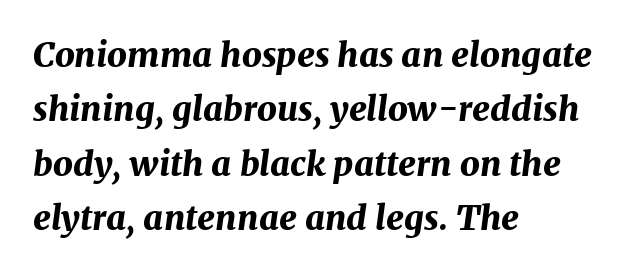
The rows are spaced the way most documents space them. Line beginnings align vertically; line endings do not. Characters are canted at an angle relative to the baseline's perpendicular. This sample uses plain, unmodified letter spacing. Every letter is thick-stroked: bold, no question. Each letter keeps its own natural width here, so spacing adapts to shape.
